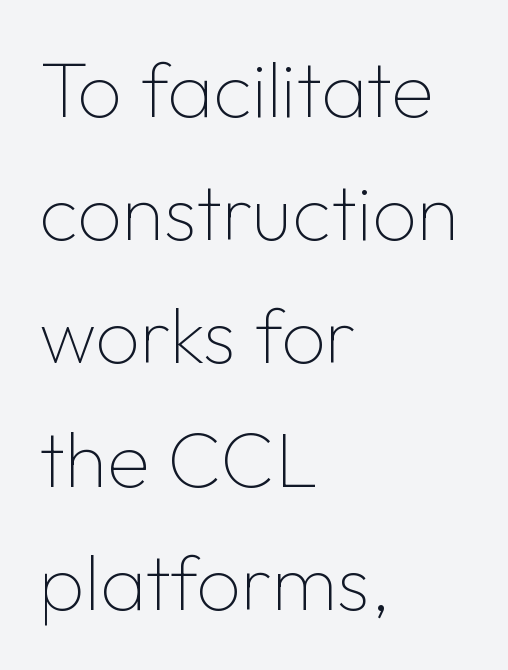
{"serif": "no", "italic": "no", "bold": "no", "weight": "thin", "width": "normal", "stroke_contrast": "low", "x_height": "medium", "monospaced": "no", "underline": "no", "align": "left", "line_spacing": "normal", "line_spacing_ratio": 1.58, "letter_spacing": "normal", "letter_spacing_em": 0.0, "glyph_px": 78}
